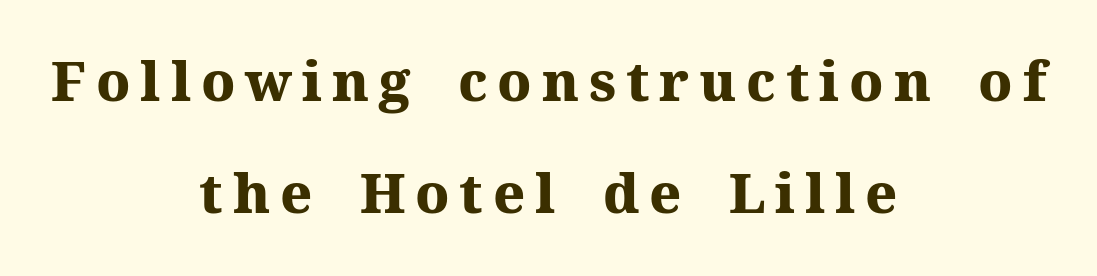
Proportional: the letters do not fall into vertical columns. A bare baseline throughout the passage. These lines are composed in type with serifs. Caption: multi-line text, centered on the measure. Typesetter's note: full bold, strokes at maximum text heaviness.
